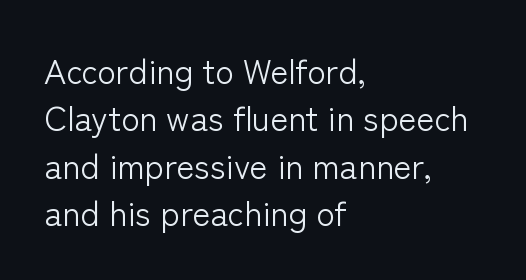
Is there much room between lines? A standard amount, neither cramped nor airy. Is the block centered? No — it sits flush against the left margin. The tracking reads as untouched default to a designer's eye. The type family on display is of the sans-serif kind. This is the regular roman posture of the typeface.
